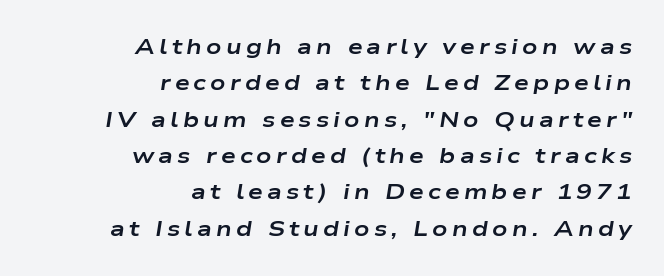
The specimen omits any rule beneath the text block's lines. The passage shown has open, widely tracked lettering throughout. Horizontally, the lines are justified to the trailing edge only. Would a proofreader flag this as italicized? Yes.
